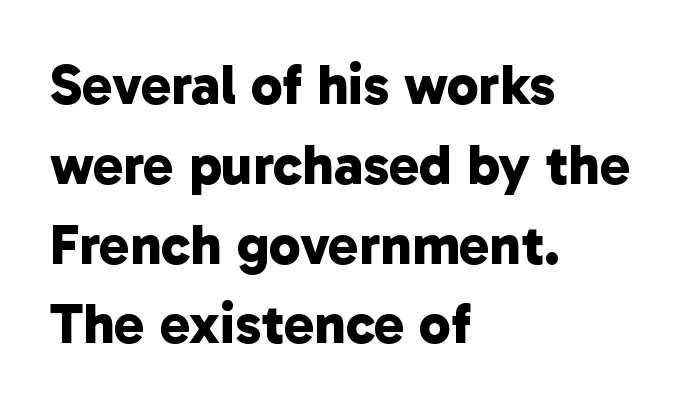
{"serif": "no", "bold": "yes", "weight": "bold", "width": "normal", "stroke_contrast": "low", "x_height": "medium", "monospaced": "no", "underline": "no", "align": "left", "line_spacing": "normal", "line_spacing_ratio": 1.4, "letter_spacing": "normal", "letter_spacing_em": 0.0, "glyph_px": 57}
